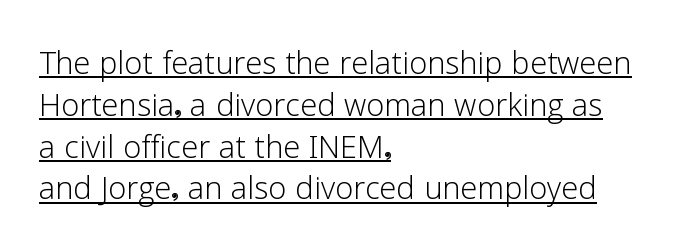
These lines huddle together more closely than default settings would place them. Character widths vary here, with narrow letters taking less room than wide ones. The glyphs are accompanied by a horizontal stroke just below them. Think standard paragraph weight, or any step lighter than that.
